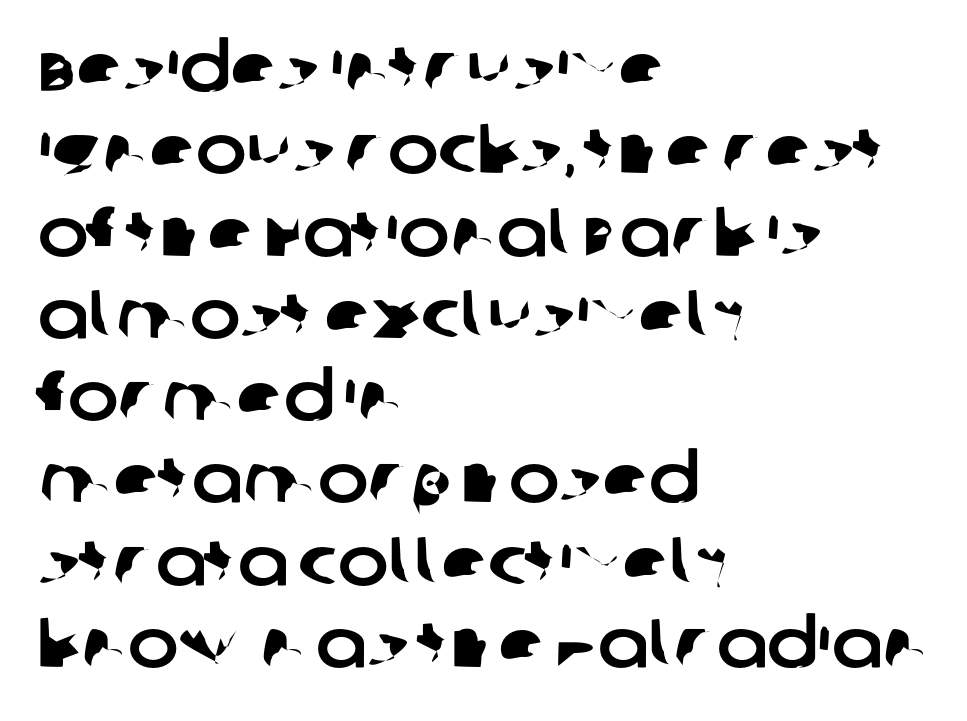
Q: Is the typeface a serif or a sans-serif typeface? A: Sans-serif.
Q: Is the text underlined? A: No.
Q: How is the paragraph aligned? A: Left-aligned.
Q: Is the spacing between letters normal or unusually wide? A: Normal.
Q: Width (condensed, normal, or wide)? A: Normal.
Q: Stroke contrast? A: Low.
Q: x-height? A: Large.
Q: Monospaced? A: No.
